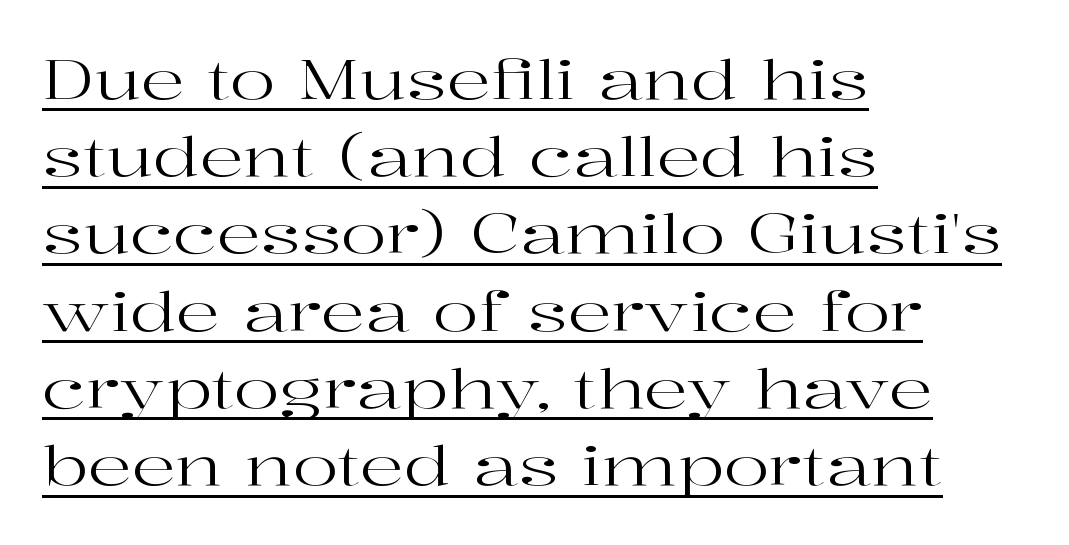
Regarding leading, the lines here are spaced in the standard way. A typesetter would call this proportional, since set widths differ per character. You can see a thin bar hugging the bottom of the glyphs. The passage shown is typeset with a serif family. Is the block centered? No — it sits flush against the left margin. Think standard paragraph weight, or any step lighter than that.
